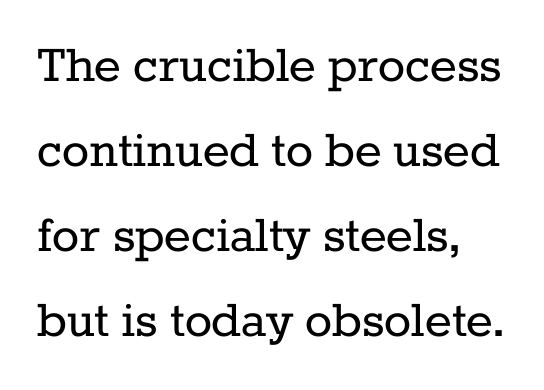
The image shows 57 px regular-weight serif type, upright; set normal line spacing (1.49x), normal letter spacing, not underlined; low stroke contrast and a medium x-height.
